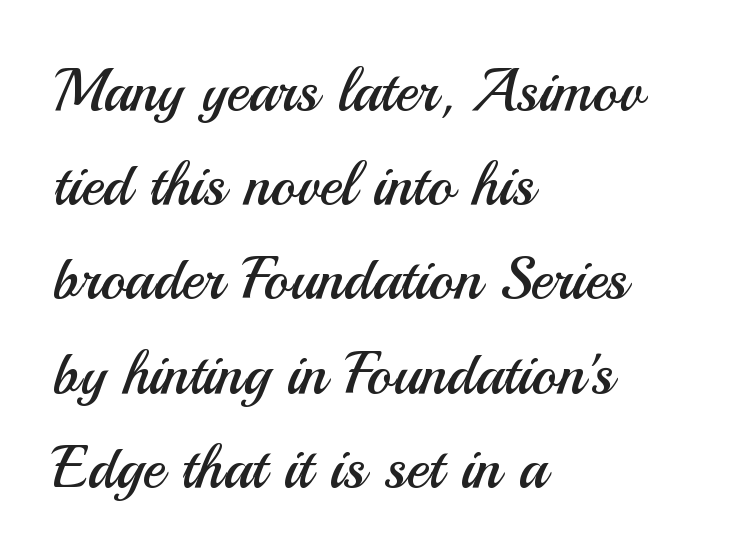
Q: Is the text bold? A: No.
Q: Is the text italic (slanted)? A: Yes.
Q: Is the typeface a serif or a sans-serif typeface? A: Sans-serif.
Q: Is the text underlined? A: No.
Q: How is the paragraph aligned? A: Left-aligned.
Q: Is the spacing between letters normal or unusually wide? A: Normal.
Q: Is the spacing between lines tight, normal or loose? A: Normal.
Q: Width (condensed, normal, or wide)? A: Normal.
Q: Stroke contrast? A: Medium.
Q: x-height? A: Small.
Q: Monospaced? A: No.
